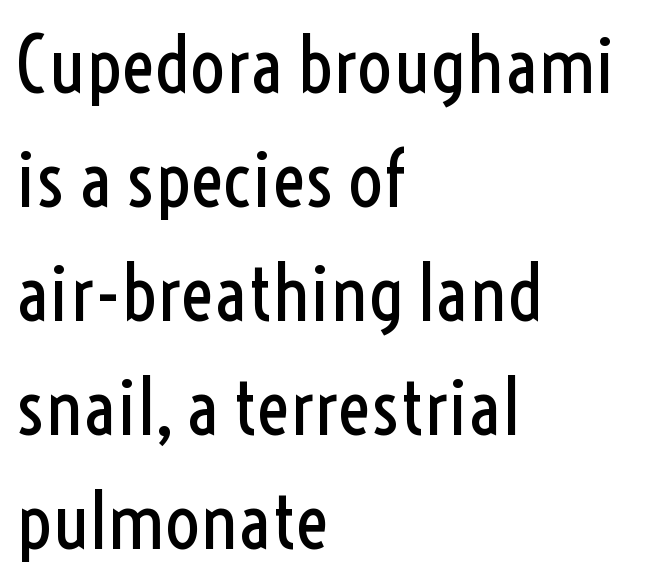
Stem width sits at or under what a default text font uses. This rendering uses left alignment, leaving the right contour irregular. These lines keep a tight, regular rhythm from letter to letter. The lettering stays uniformly vertical, giving the passage a roman look. The passage shown is typeset with a sans-serif family. The rows are spaced the way most documents space them.
